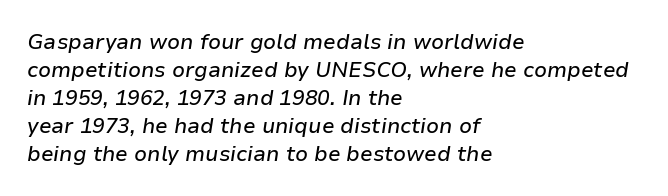
{"italic": "yes", "lean": "right", "slant_degrees": 9, "underline": "no", "align": "left", "line_spacing": "normal", "line_spacing_ratio": 1.33, "letter_spacing": "normal", "letter_spacing_em": 0.0, "glyph_px": 21}
